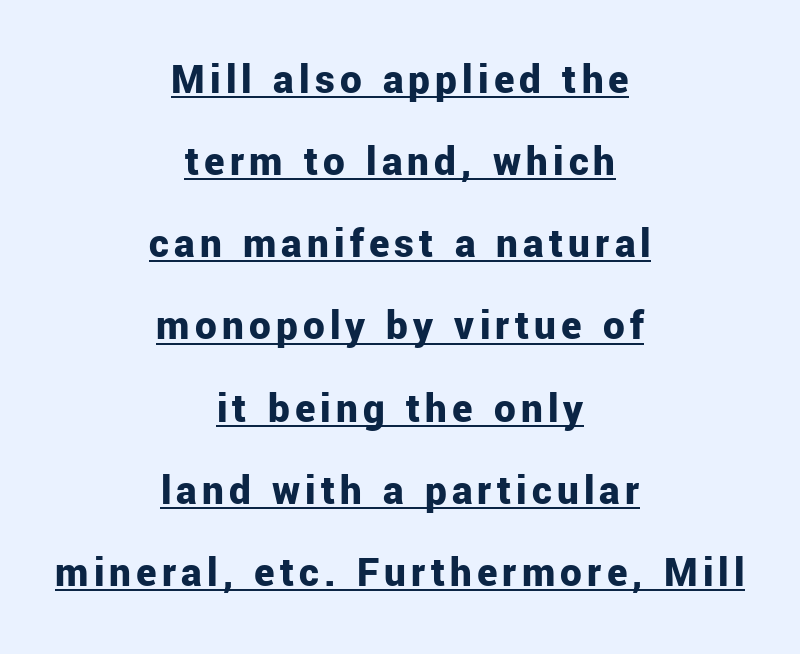
Q: Is the text bold? A: Yes.
Q: Is the text italic (slanted)? A: No, it is upright.
Q: Is the typeface a serif or a sans-serif typeface? A: Sans-serif.
Q: Is the text underlined? A: Yes.
Q: How is the paragraph aligned? A: Centered.
Q: Is the spacing between lines tight, normal or loose? A: Loose.
Q: Width (condensed, normal, or wide)? A: Normal.
Q: Stroke contrast? A: Low.
Q: x-height? A: Medium.
Q: Monospaced? A: No.
